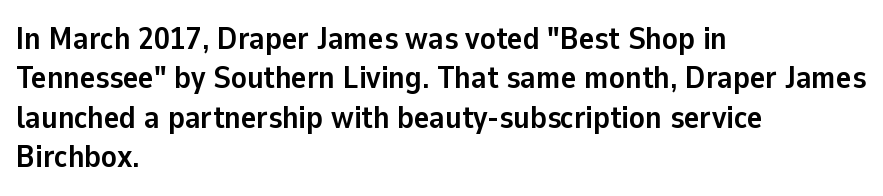
The image shows 32 px semibold sans-serif type, upright; set left-aligned, line spacing 1.23x, normal letter spacing, not underlined; low stroke contrast and a medium x-height.
